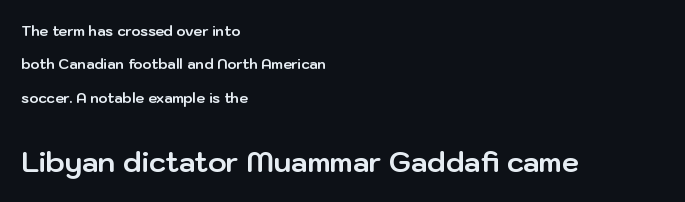
Q: Is the text bold? A: Yes.
Q: Is the text italic (slanted)? A: No, it is upright.
Q: Is the typeface a serif or a sans-serif typeface? A: Sans-serif.
Q: Is the text underlined? A: No.
Q: How is the paragraph aligned? A: Left-aligned.
Q: Is the spacing between letters normal or unusually wide? A: Normal.
Q: Is the spacing between lines tight, normal or loose? A: Loose.
Q: Which block of text is set in a larger size, the first (top) or the second (bottom)? A: The second (bottom) one.
Q: Width (condensed, normal, or wide)? A: Normal.
Q: Stroke contrast? A: Low.
Q: x-height? A: Medium.
Q: Monospaced? A: No.
